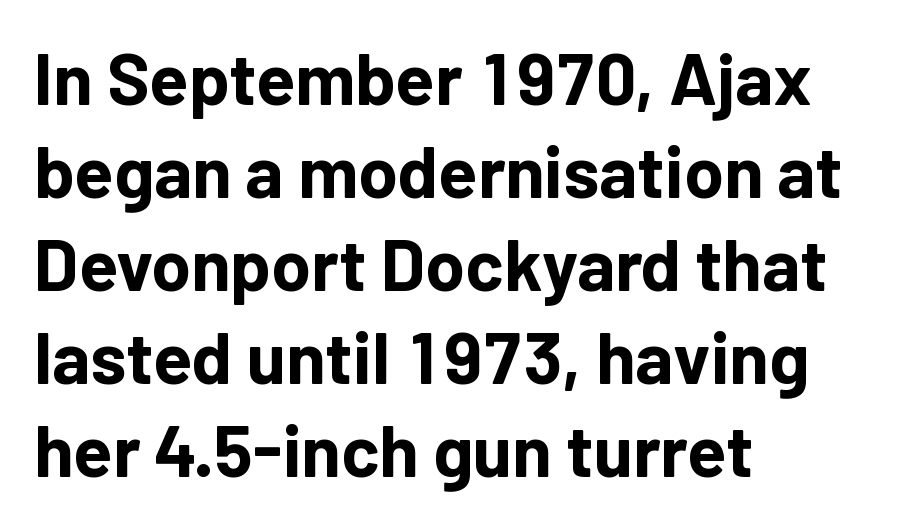
{"serif": "no", "italic": "no", "bold": "yes", "weight": "bold", "width": "normal", "stroke_contrast": "low", "x_height": "medium", "monospaced": "no", "underline": "no", "align": "left", "line_spacing": "normal", "line_spacing_ratio": 1.29, "letter_spacing": "normal", "letter_spacing_em": 0.0, "glyph_px": 72}
